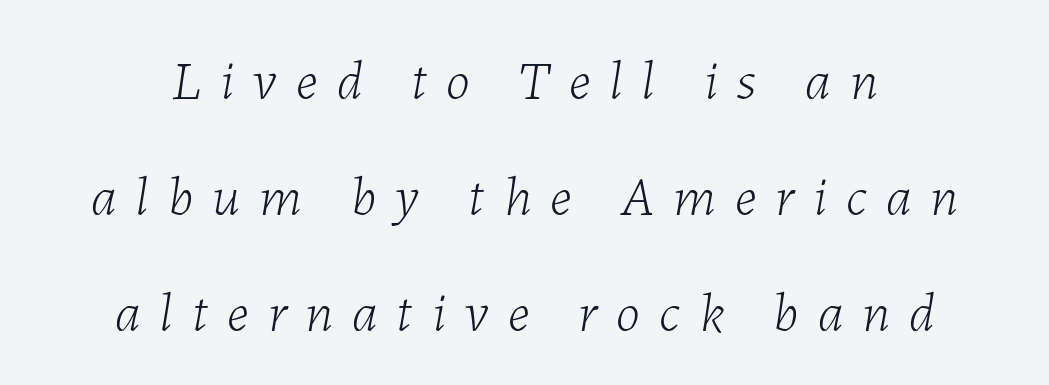
{"italic": "yes", "lean": "right", "slant_degrees": 7, "bold": "no", "weight": "light", "width": "normal", "stroke_contrast": "low", "x_height": "medium", "monospaced": "no", "underline": "no", "align": "center", "line_spacing": "loose", "line_spacing_ratio": 2.11, "letter_spacing": "wide", "letter_spacing_em": 0.35, "glyph_px": 55}
